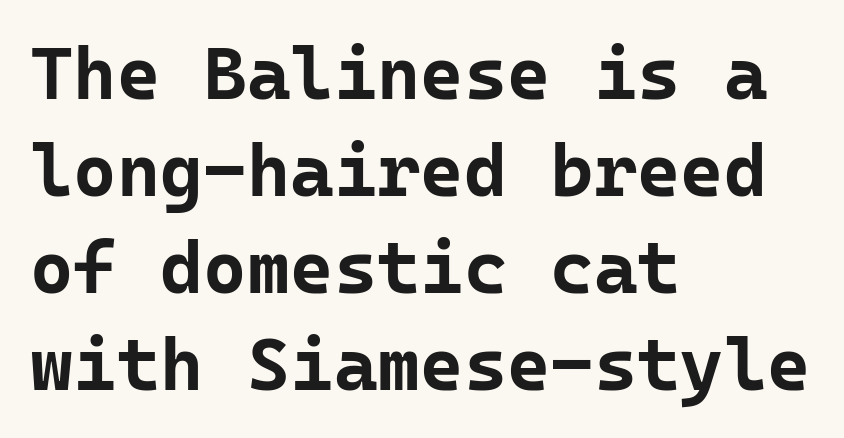
{"serif": "no", "italic": "no", "bold": "yes", "weight": "bold", "width": "normal", "stroke_contrast": "low", "x_height": "medium", "monospaced": "yes", "underline": "no", "align": "left", "line_spacing": "normal", "line_spacing_ratio": 1.31, "letter_spacing": "normal", "letter_spacing_em": 0.0, "glyph_px": 74}
